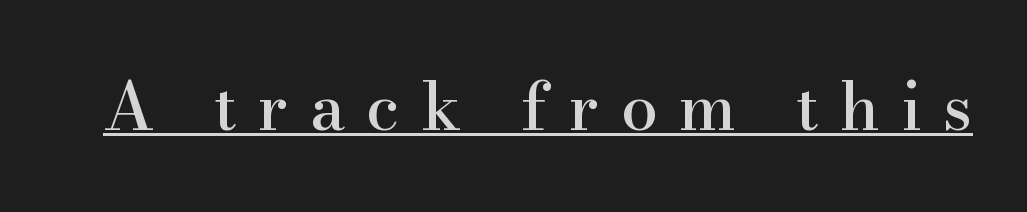
The image shows 66 px serif type, upright; set unusually wide letter spacing (+0.32 em), underlined; high stroke contrast and a small x-height.
